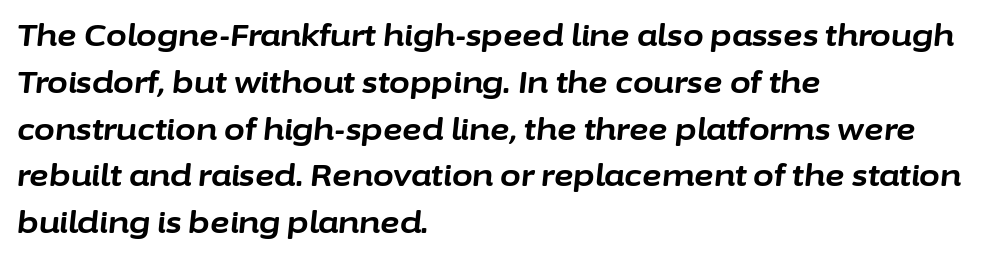
Q: Is the text bold? A: Yes.
Q: Is the text italic (slanted)? A: Yes, it leans right by about 6 degrees.
Q: Is the text underlined? A: No.
Q: How is the paragraph aligned? A: Left-aligned.
Q: Is the spacing between letters normal or unusually wide? A: Normal.
Q: Is the spacing between lines tight, normal or loose? A: Normal.
Q: Width (condensed, normal, or wide)? A: Normal.
Q: Stroke contrast? A: Low.
Q: x-height? A: Medium.
Q: Monospaced? A: No.
